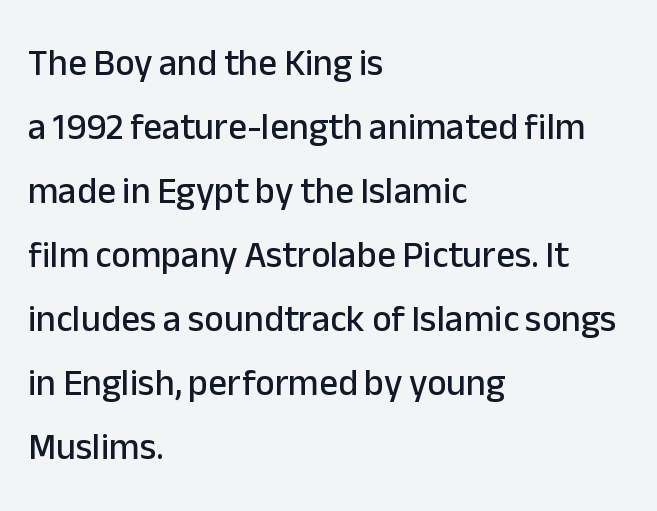
The image shows 37 px sans-serif type, upright; set left-aligned, line spacing 1.73x, normal letter spacing, not underlined; low stroke contrast and a medium x-height.
